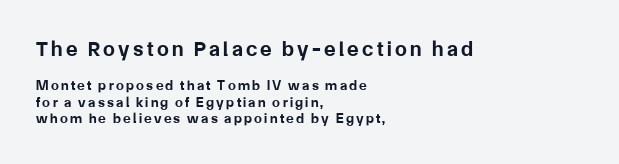
{"italic": "no", "bold": "yes", "underline": "no", "align": "left", "line_spacing_ratio": 1.17, "larger_block": "first", "size_ratio": 1.5, "glyph_px": 21}
